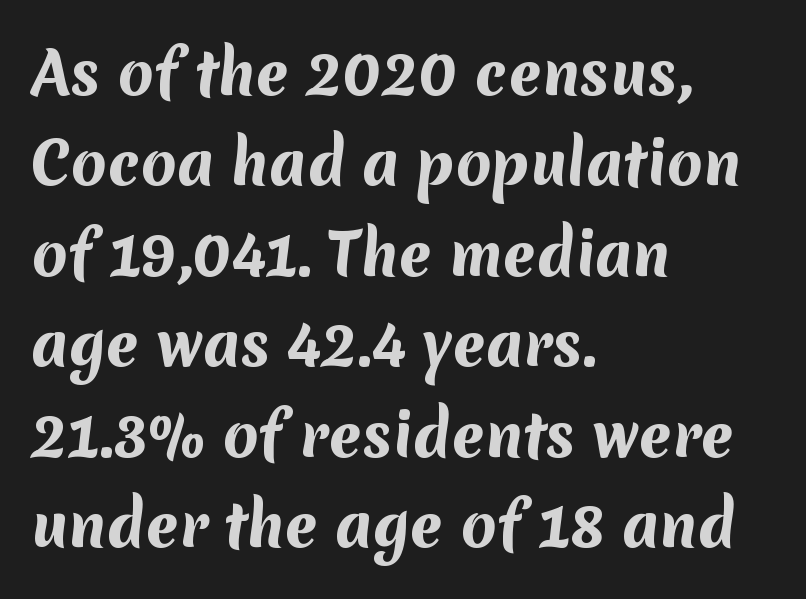
The image shows 58 px bold sans-serif type; set left-aligned, normal line spacing (1.56x), normal letter spacing, not underlined; medium stroke contrast and a medium x-height.
